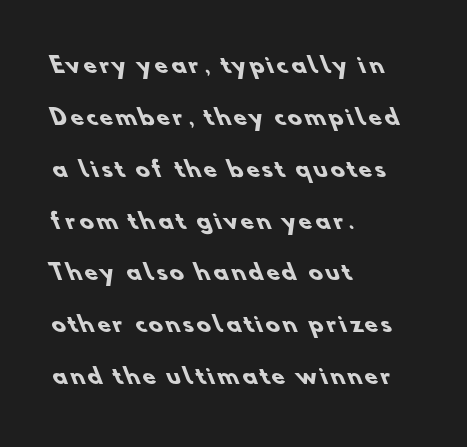
The image shows 21 px bold type; set left-aligned, loose line spacing (2.47x), not underlined.
